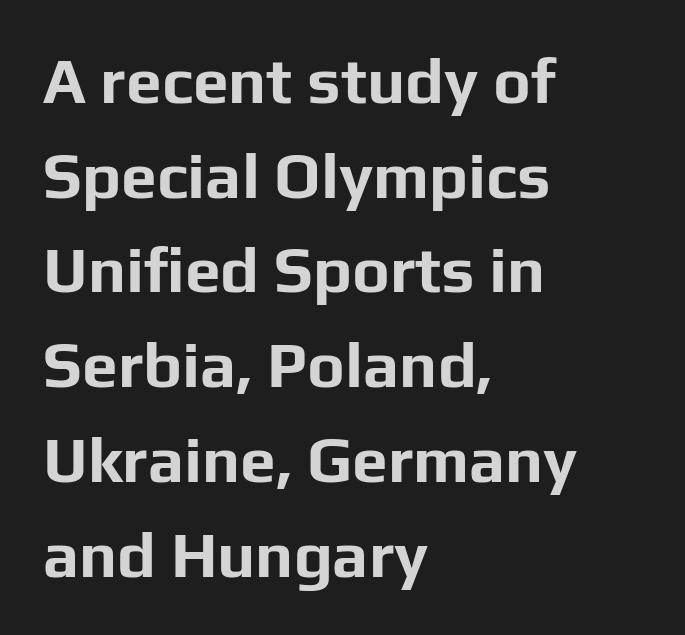
Q: Is the text bold? A: Yes.
Q: Is the text italic (slanted)? A: No, it is upright.
Q: Is the typeface a serif or a sans-serif typeface? A: Sans-serif.
Q: Is the text underlined? A: No.
Q: How is the paragraph aligned? A: Left-aligned.
Q: Is the spacing between letters normal or unusually wide? A: Normal.
Q: Is the spacing between lines tight, normal or loose? A: Normal.
Q: Width (condensed, normal, or wide)? A: Normal.
Q: Stroke contrast? A: Low.
Q: x-height? A: Medium.
Q: Monospaced? A: No.
